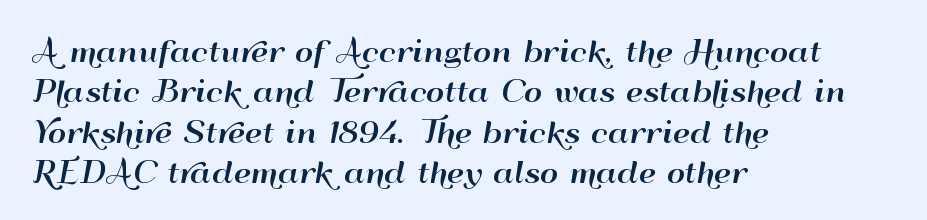
The image shows 28 px wide sans-serif type; set left-aligned, normal line spacing (1.44x), normal letter spacing, not underlined; high stroke contrast and a small x-height.
